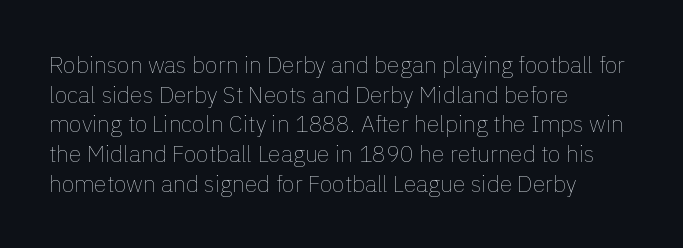
The image shows 23 px text type, upright; set left-aligned, normal line spacing (1.29x), normal letter spacing, not underlined.
